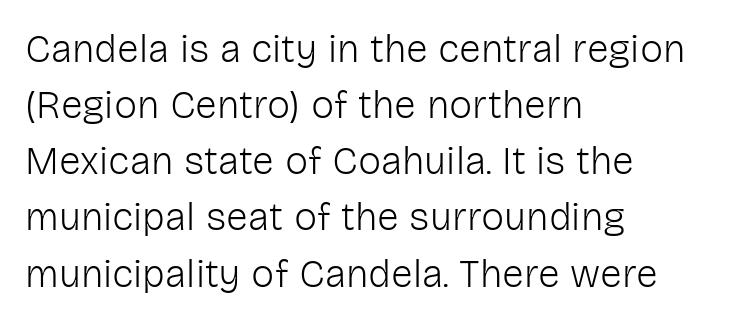
The image shows 39 px light sans-serif type, upright; set left-aligned, normal line spacing (1.44x), normal letter spacing, not underlined; low stroke contrast and a medium x-height.
